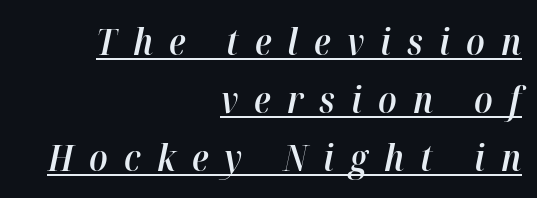
Q: Is the text bold? A: Semi-bold.
Q: Is the text italic (slanted)? A: Yes, it leans right by about 12 degrees.
Q: Is the text underlined? A: Yes.
Q: How is the paragraph aligned? A: Right-aligned.
Q: Is the spacing between letters normal or unusually wide? A: Unusually wide.
Q: Is the spacing between lines tight, normal or loose? A: Normal.
Q: Width (condensed, normal, or wide)? A: Normal.
Q: Stroke contrast? A: High.
Q: x-height? A: Medium.
Q: Monospaced? A: No.
